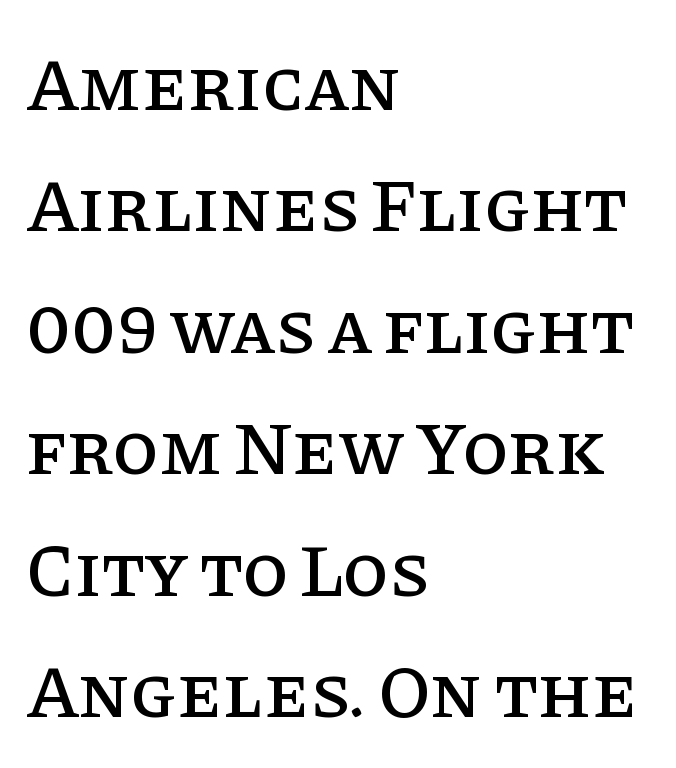
{"serif": "yes", "italic": "no", "width": "normal", "stroke_contrast": "low", "x_height": "large", "monospaced": "no", "underline": "no", "align": "left", "line_spacing": "normal", "line_spacing_ratio": 1.62, "letter_spacing": "normal", "letter_spacing_em": 0.0, "glyph_px": 75}
